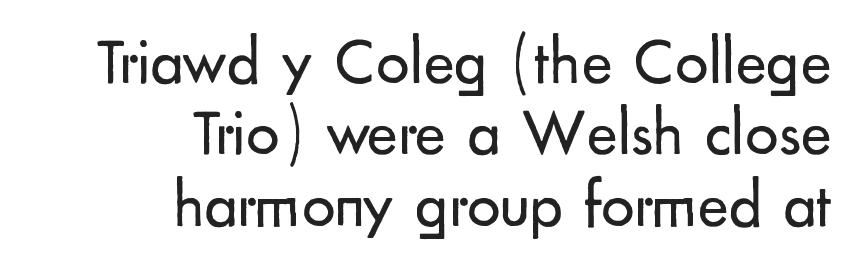
The image shows 66 px regular-weight sans-serif type, upright; set right-aligned, tight line spacing (1.08x), normal letter spacing, not underlined; low stroke contrast and a small x-height.
